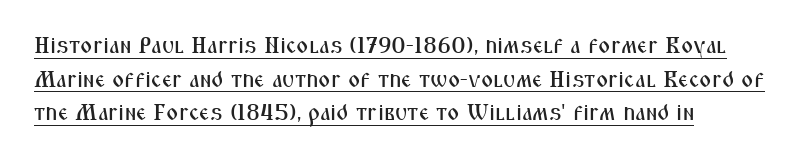
The image shows 23 px text type, upright; set left-aligned, normal line spacing (1.46x), normal letter spacing, underlined.
